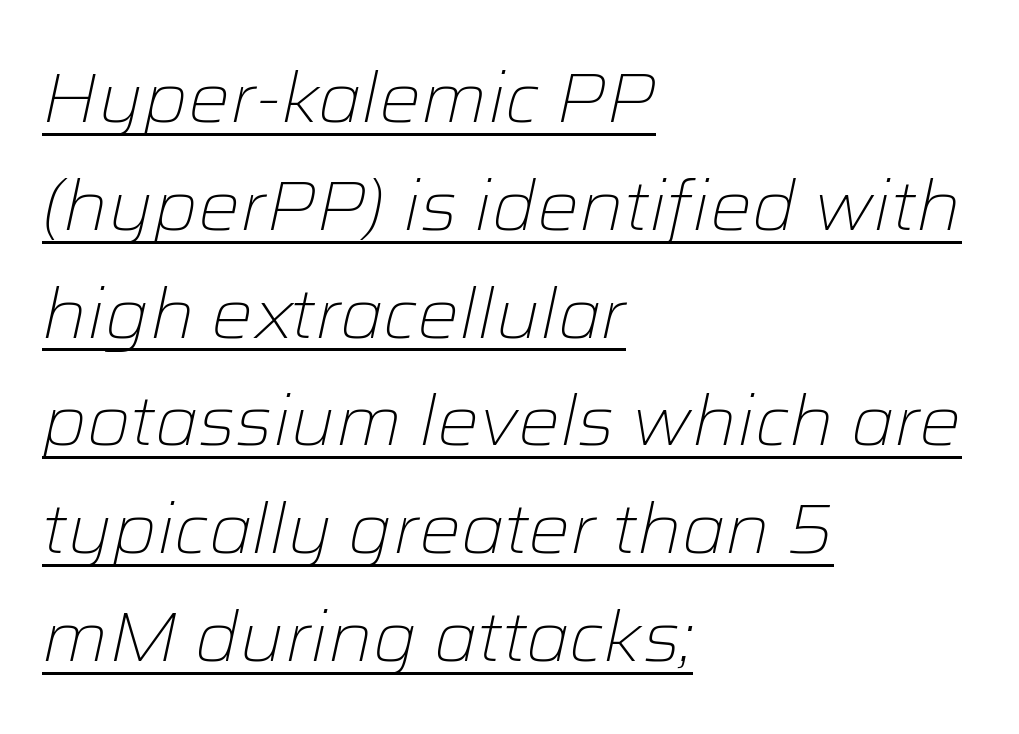
Q: Is the text bold? A: No.
Q: Is the text italic (slanted)? A: Yes, it leans right by about 12 degrees.
Q: Is the text underlined? A: Yes.
Q: How is the paragraph aligned? A: Left-aligned.
Q: Is the spacing between letters normal or unusually wide? A: Normal.
Q: Is the spacing between lines tight, normal or loose? A: Normal.
Q: Width (condensed, normal, or wide)? A: Normal.
Q: Stroke contrast? A: Low.
Q: x-height? A: Medium.
Q: Monospaced? A: No.
